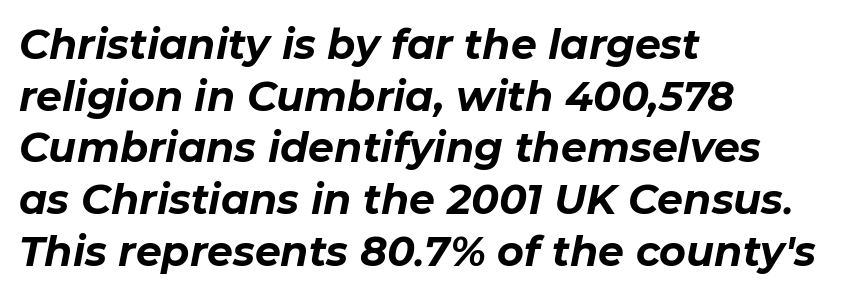
The image shows 41 px bold type, italic (leaning right); set left-aligned, normal line spacing (1.26x), normal letter spacing, not underlined; low stroke contrast and a medium x-height.
